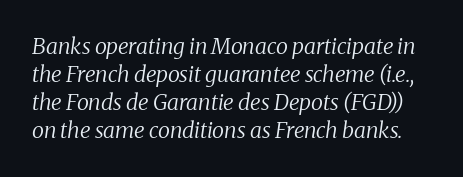
{"italic": "yes", "lean": "right", "slant_degrees": 8, "bold": "no", "underline": "no", "line_spacing": "normal", "line_spacing_ratio": 1.28, "letter_spacing": "normal", "letter_spacing_em": 0.0, "glyph_px": 22}
